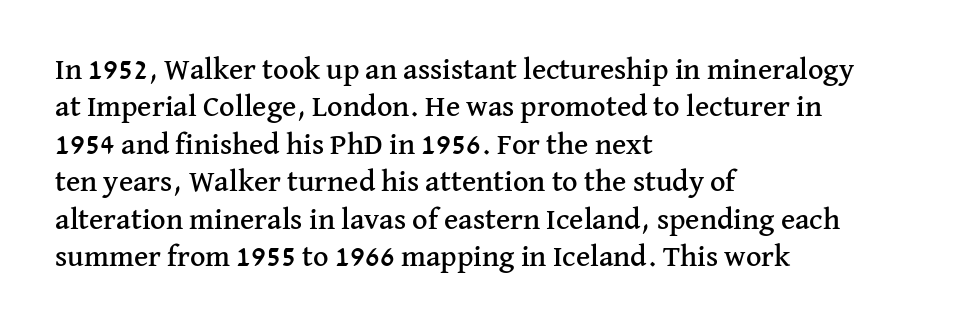
The image shows 30 px serif type, upright; set left-aligned, normal line spacing (1.25x), normal letter spacing, not underlined; medium stroke contrast and a medium x-height.
